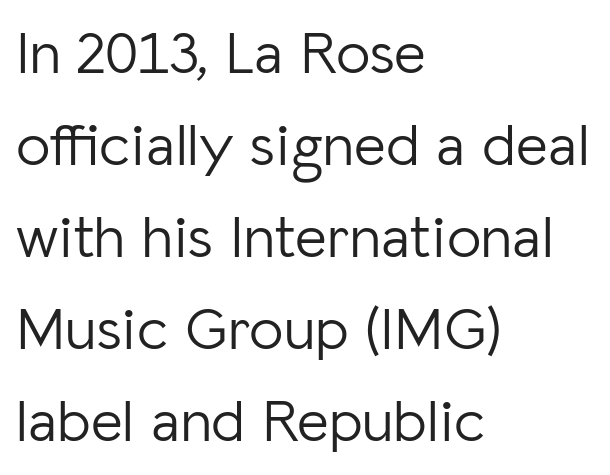
The rows are spaced the way most documents space them. The type sits square on the baseline with zero lean. Honestly, the letter spacing is just normal — you wouldn't notice it. The paragraph has a hard left edge and a soft right edge.
